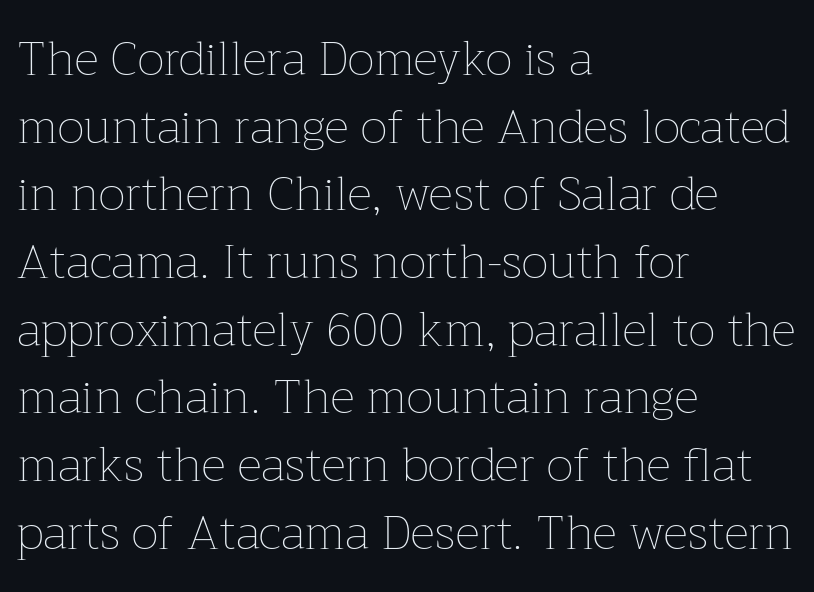
Varying glyph widths throughout — classic text-font behaviour. Standard letterfit; no display-style spreading of the glyphs. The typography opts for an upright posture over an oblique one. Has an underline been added? It has not.
